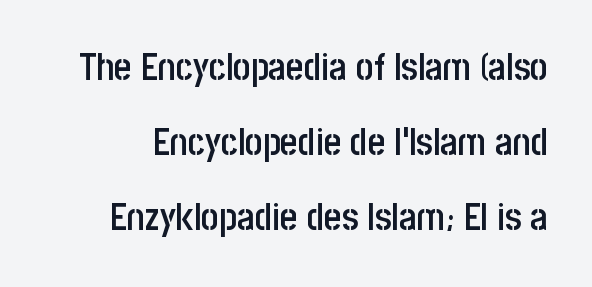
{"serif": "no", "italic": "no", "bold": "semi", "weight": "semibold", "width": "condensed", "stroke_contrast": "low", "x_height": "large", "monospaced": "no", "underline": "no", "line_spacing": "loose", "line_spacing_ratio": 1.98, "letter_spacing": "normal", "letter_spacing_em": 0.0, "glyph_px": 38}
